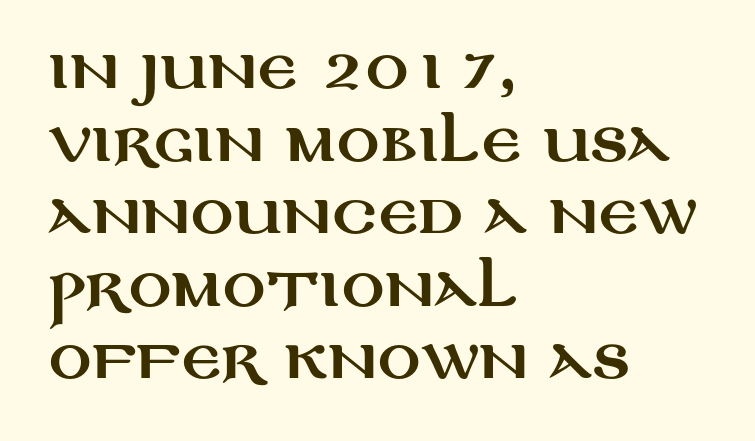
{"serif": "no", "italic": "no", "width": "wide", "stroke_contrast": "medium", "x_height": "large", "monospaced": "no", "underline": "no", "align": "left", "line_spacing": "normal", "line_spacing_ratio": 1.37, "letter_spacing": "normal", "letter_spacing_em": 0.0, "glyph_px": 53}
